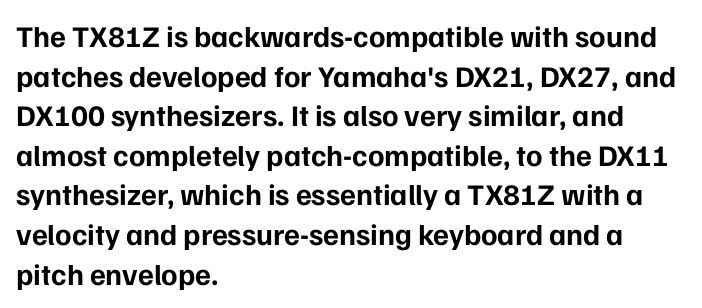
Q: Is the text bold? A: Yes.
Q: Is the text italic (slanted)? A: No, it is upright.
Q: Is the typeface a serif or a sans-serif typeface? A: Sans-serif.
Q: Is the text underlined? A: No.
Q: How is the paragraph aligned? A: Left-aligned.
Q: Is the spacing between letters normal or unusually wide? A: Normal.
Q: Is the spacing between lines tight, normal or loose? A: Normal.
Q: Width (condensed, normal, or wide)? A: Normal.
Q: Stroke contrast? A: Low.
Q: x-height? A: Medium.
Q: Monospaced? A: No.
